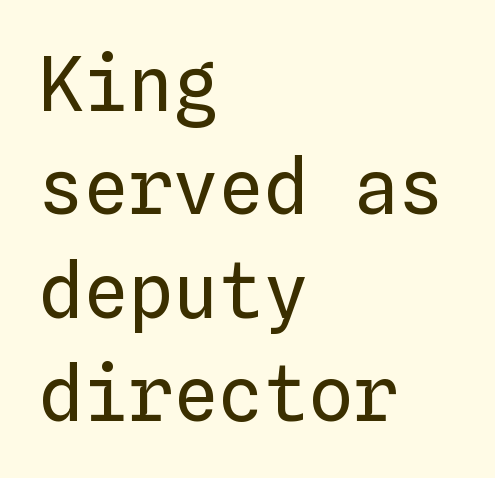
Q: Is the text bold? A: No.
Q: Is the text italic (slanted)? A: No, it is upright.
Q: Is the text underlined? A: No.
Q: How is the paragraph aligned? A: Left-aligned.
Q: Is the spacing between letters normal or unusually wide? A: Normal.
Q: Is the spacing between lines tight, normal or loose? A: Normal.
Q: Width (condensed, normal, or wide)? A: Normal.
Q: Stroke contrast? A: Low.
Q: x-height? A: Medium.
Q: Monospaced? A: Yes.
